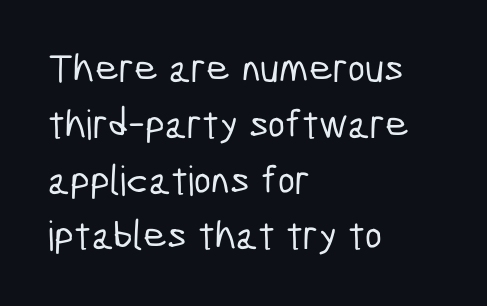
Q: Is the typeface a serif or a sans-serif typeface? A: Sans-serif.
Q: Is the text underlined? A: No.
Q: How is the paragraph aligned? A: Left-aligned.
Q: Is the spacing between letters normal or unusually wide? A: Normal.
Q: Is the spacing between lines tight, normal or loose? A: Normal.
Q: Width (condensed, normal, or wide)? A: Condensed.
Q: Stroke contrast? A: Low.
Q: x-height? A: Medium.
Q: Monospaced? A: No.
